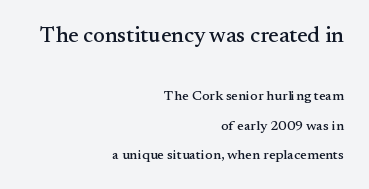
Q: Is the text italic (slanted)? A: No, it is upright.
Q: Is the text underlined? A: No.
Q: How is the paragraph aligned? A: Right-aligned.
Q: Is the spacing between letters normal or unusually wide? A: Normal.
Q: Is the spacing between lines tight, normal or loose? A: Loose.
Q: Which block of text is set in a larger size, the first (top) or the second (bottom)? A: The first (top) one.
